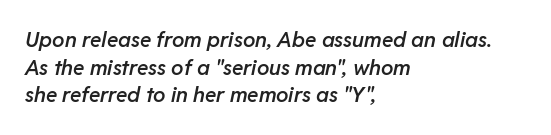
{"italic": "yes", "lean": "right", "slant_degrees": 11, "bold": "semi", "underline": "no", "align": "left", "line_spacing": "normal", "line_spacing_ratio": 1.31, "letter_spacing": "normal", "letter_spacing_em": 0.0, "glyph_px": 21}
